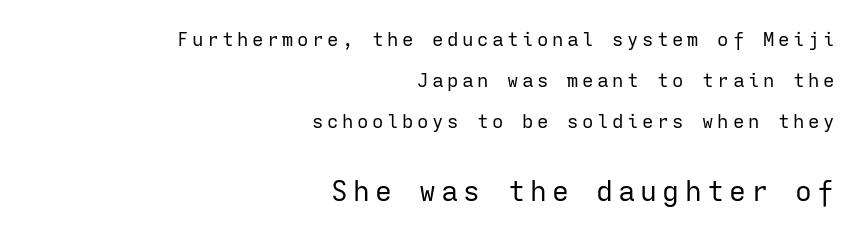
The image shows 28 px regular-weight sans-serif type, upright, monospaced; set right-aligned, loose line spacing (2.16x), not underlined; the second (bottom) block is 1.47x larger; low stroke contrast and a medium x-height.
